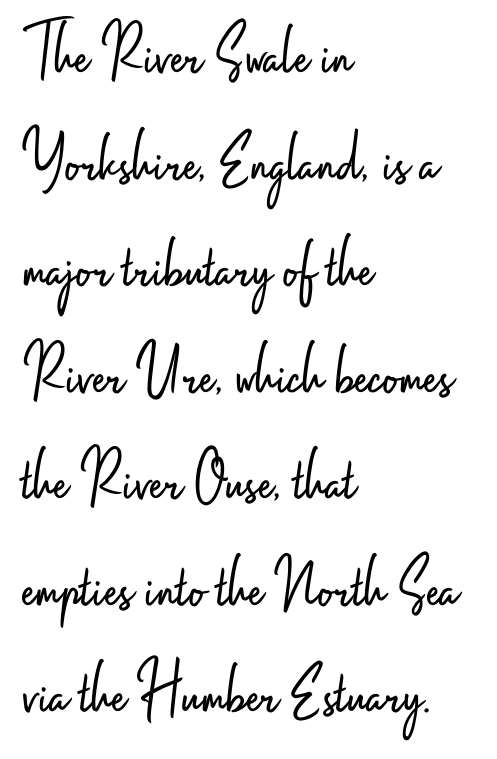
The image shows 74 px light, condensed sans-serif type; set left-aligned, normal line spacing (1.44x), normal letter spacing, not underlined; low stroke contrast and a small x-height.
